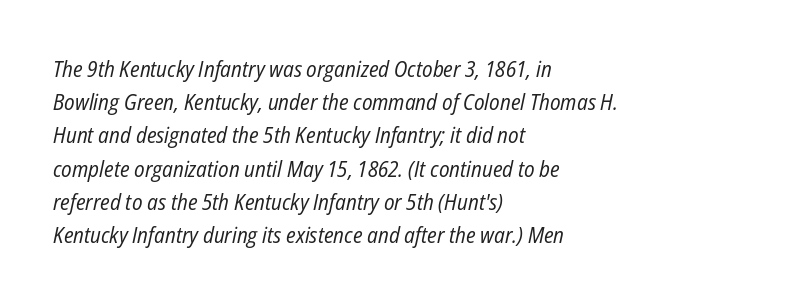
{"italic": "yes", "lean": "right", "slant_degrees": 12, "bold": "no", "underline": "no", "align": "left", "line_spacing": "normal", "line_spacing_ratio": 1.51, "letter_spacing": "normal", "letter_spacing_em": 0.0, "glyph_px": 22}
